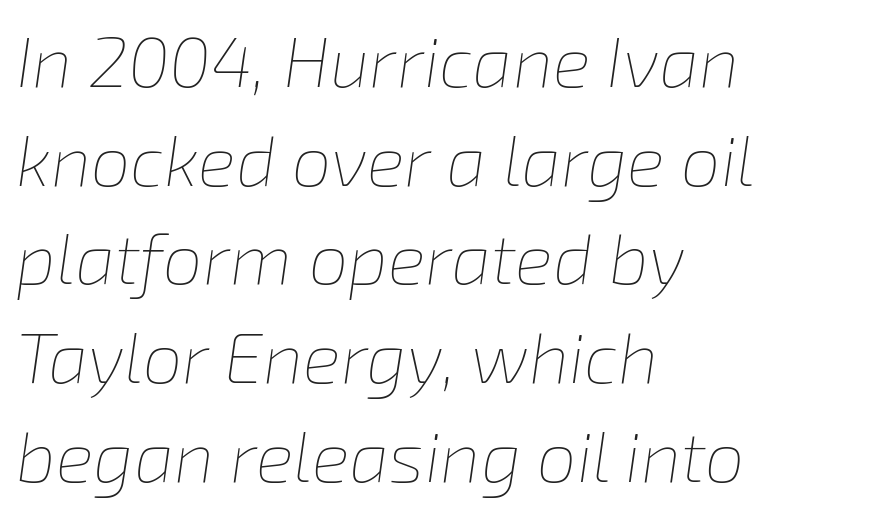
Q: Is the text bold? A: No.
Q: Is the text italic (slanted)? A: Yes, it leans right by about 8 degrees.
Q: Is the text underlined? A: No.
Q: How is the paragraph aligned? A: Left-aligned.
Q: Is the spacing between letters normal or unusually wide? A: Normal.
Q: Is the spacing between lines tight, normal or loose? A: Normal.
Q: Width (condensed, normal, or wide)? A: Normal.
Q: Stroke contrast? A: Low.
Q: x-height? A: Medium.
Q: Monospaced? A: No.
